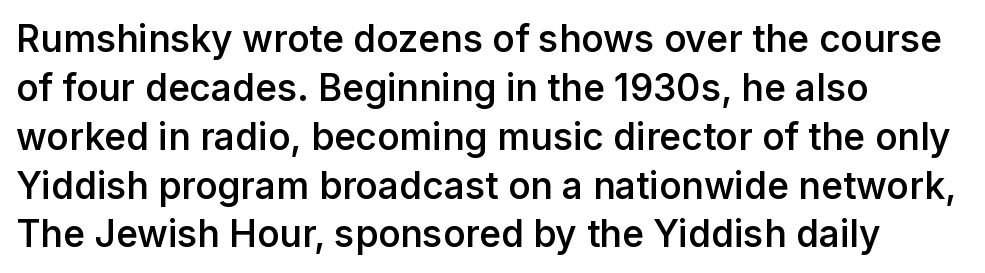
Q: Is the text bold? A: Semi-bold.
Q: Is the text italic (slanted)? A: No, it is upright.
Q: Is the typeface a serif or a sans-serif typeface? A: Sans-serif.
Q: Is the text underlined? A: No.
Q: How is the paragraph aligned? A: Left-aligned.
Q: Is the spacing between letters normal or unusually wide? A: Normal.
Q: Is the spacing between lines tight, normal or loose? A: Normal.
Q: Width (condensed, normal, or wide)? A: Normal.
Q: Stroke contrast? A: Low.
Q: x-height? A: Medium.
Q: Monospaced? A: No.
